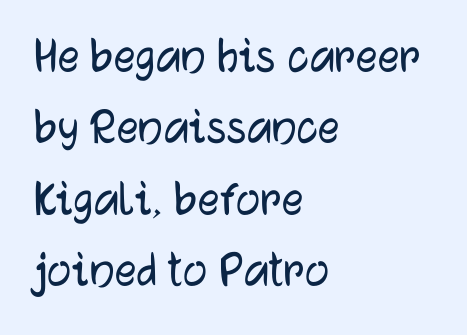
Q: Is the text italic (slanted)? A: No, it is upright.
Q: Is the typeface a serif or a sans-serif typeface? A: Sans-serif.
Q: Is the text underlined? A: No.
Q: How is the paragraph aligned? A: Left-aligned.
Q: Is the spacing between letters normal or unusually wide? A: Normal.
Q: Is the spacing between lines tight, normal or loose? A: Normal.
Q: Width (condensed, normal, or wide)? A: Normal.
Q: Stroke contrast? A: Low.
Q: x-height? A: Medium.
Q: Monospaced? A: No.
